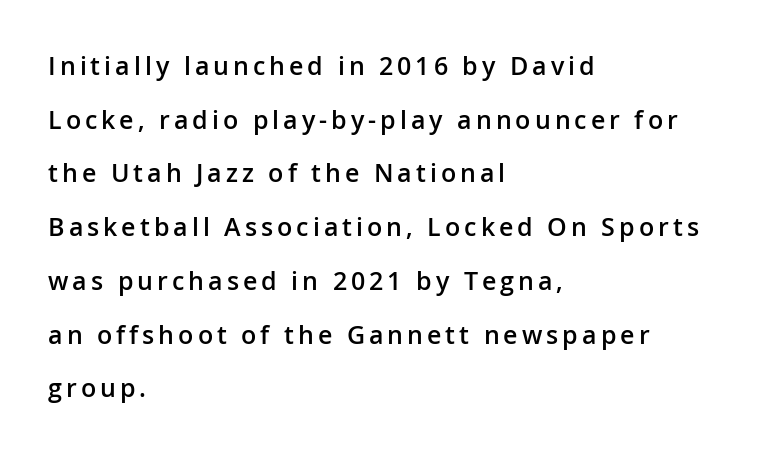
Tall strokes in this sample are plumb rather than angled. In terms of leading, this rendering errs on the spacious side. Letters rest on an invisible, unmarked baseline. Caption: multi-line text, flush left, ragged right. A fair bit of extra ink — the face is semibold, not bold.
